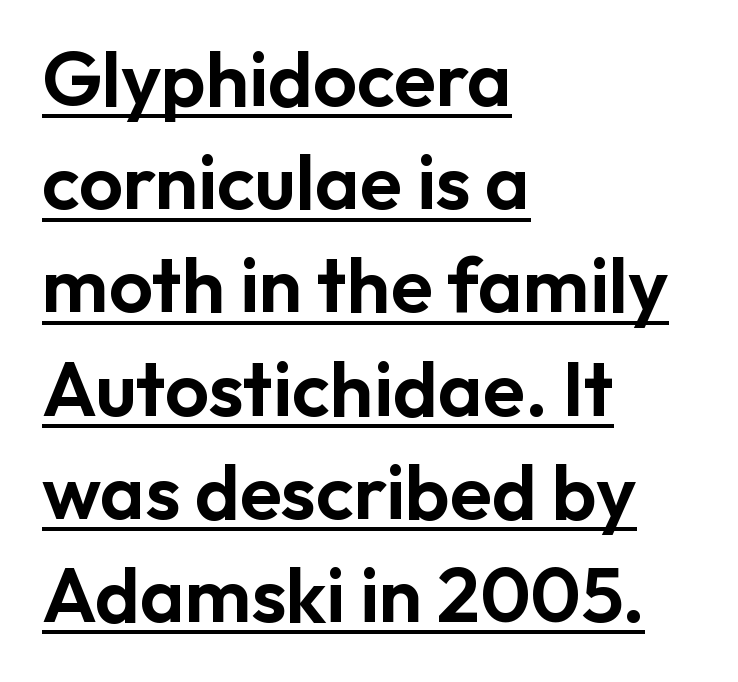
The image shows 77 px sans-serif type, upright; set left-aligned, normal line spacing (1.34x), normal letter spacing, underlined; low stroke contrast and a medium x-height.
